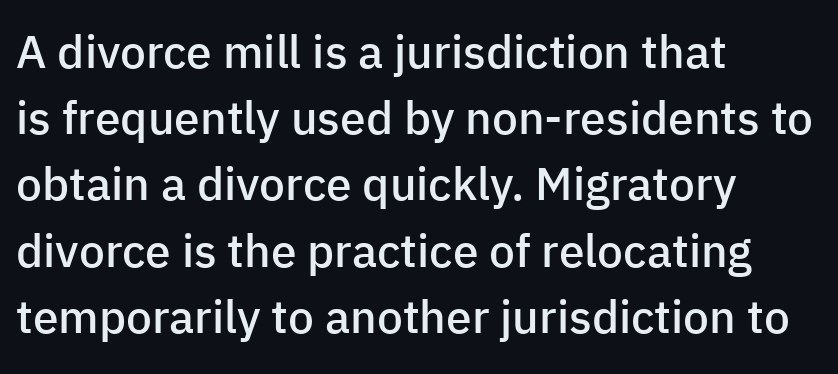
The image shows 46 px semibold sans-serif type, upright; set left-aligned, normal line spacing (1.44x), normal letter spacing, not underlined; low stroke contrast and a medium x-height.
